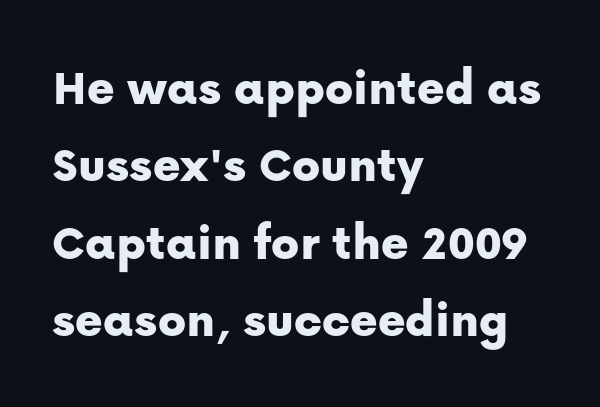
The image shows 52 px sans-serif type, upright; set left-aligned, normal line spacing (1.49x), normal letter spacing, not underlined; low stroke contrast and a medium x-height.
